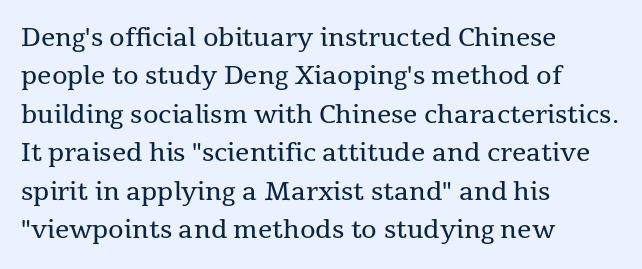
Q: Is the text bold? A: No.
Q: Is the text italic (slanted)? A: No, it is upright.
Q: Is the text underlined? A: No.
Q: How is the paragraph aligned? A: Left-aligned.
Q: Is the spacing between letters normal or unusually wide? A: Normal.
Q: Is the spacing between lines tight, normal or loose? A: Normal.
